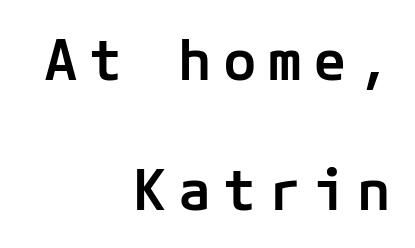
This sample uses an upright cut, with every glyph sitting square on the baseline. The passage shown is typeset with a sans-serif family. Characters follow at a spacing far wider than the type designer built in. Does the copy run flush right? Yes — the right margin is perfectly even.
